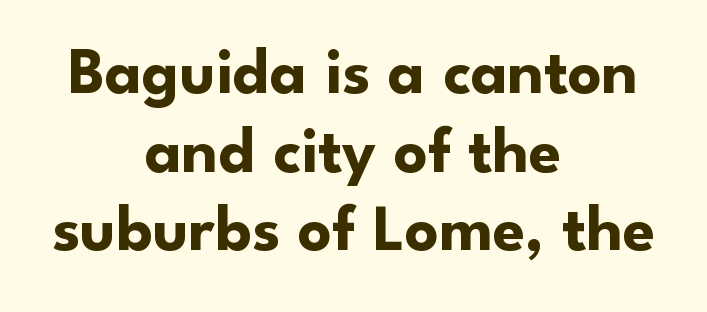
The typeface chosen for these lines omits serifs. Just letters on the line, the space beneath them empty. Caption: bold face, heavy strokes. Looks like regular typesetting: each glyph gets only the width it needs. Every stem runs plumb, perpendicular to the baseline. The setting favours the middle, as headings and verse often do.
